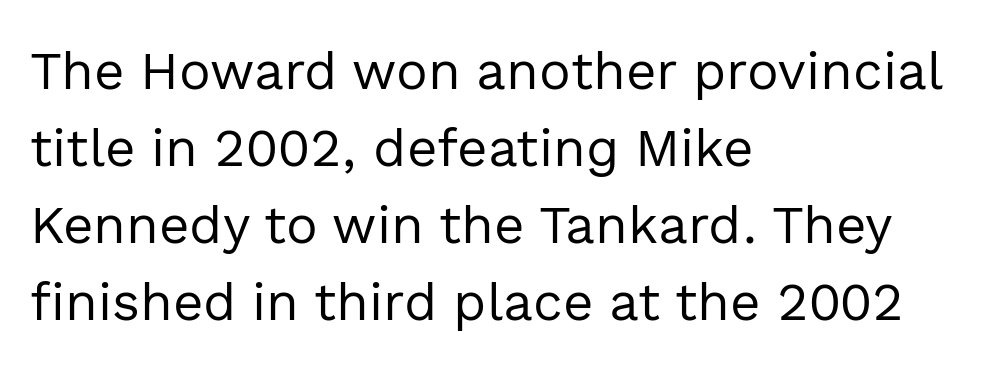
{"serif": "no", "italic": "no", "bold": "no", "weight": "regular", "width": "normal", "x_height": "medium", "monospaced": "no", "underline": "no", "align": "left", "line_spacing": "normal", "line_spacing_ratio": 1.45, "letter_spacing": "normal", "letter_spacing_em": 0.0, "glyph_px": 53}
